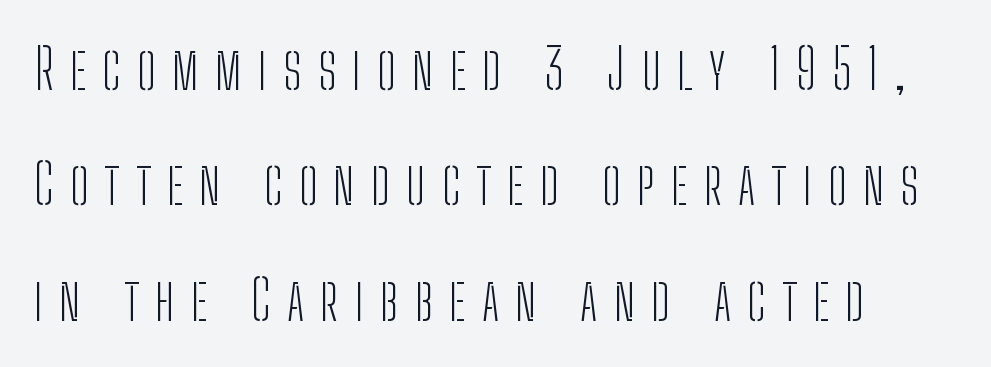
{"serif": "no", "italic": "no", "bold": "no", "weight": "light", "width": "condensed", "stroke_contrast": "low", "x_height": "medium", "monospaced": "no", "underline": "no", "align": "left", "line_spacing": "loose", "line_spacing_ratio": 2.06, "letter_spacing": "wide", "letter_spacing_em": 0.29, "glyph_px": 56}
